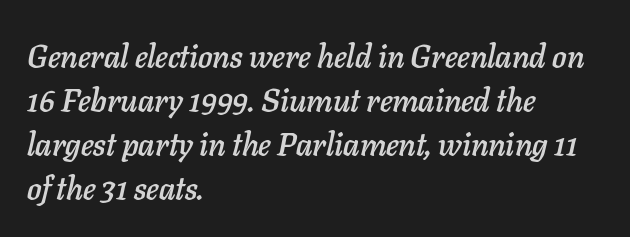
Each new line begins a customary step beneath the previous one. Check under the words: just untouched page. The text carries the slant typical of an italic or oblique font. Standard letterfit; no display-style spreading of the glyphs.
